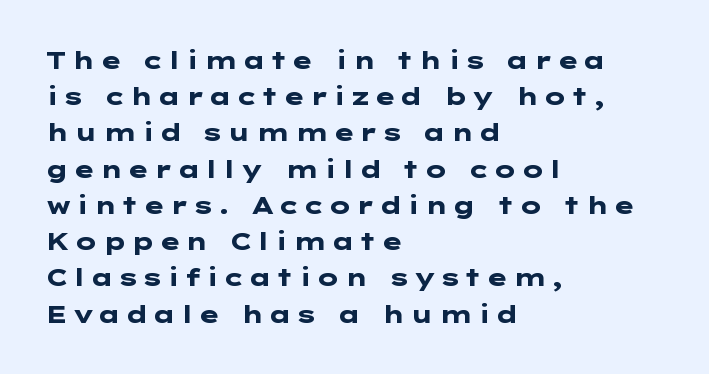
The image shows 24 px bold type, upright; set left-aligned, normal line spacing (1.51x), not underlined.
